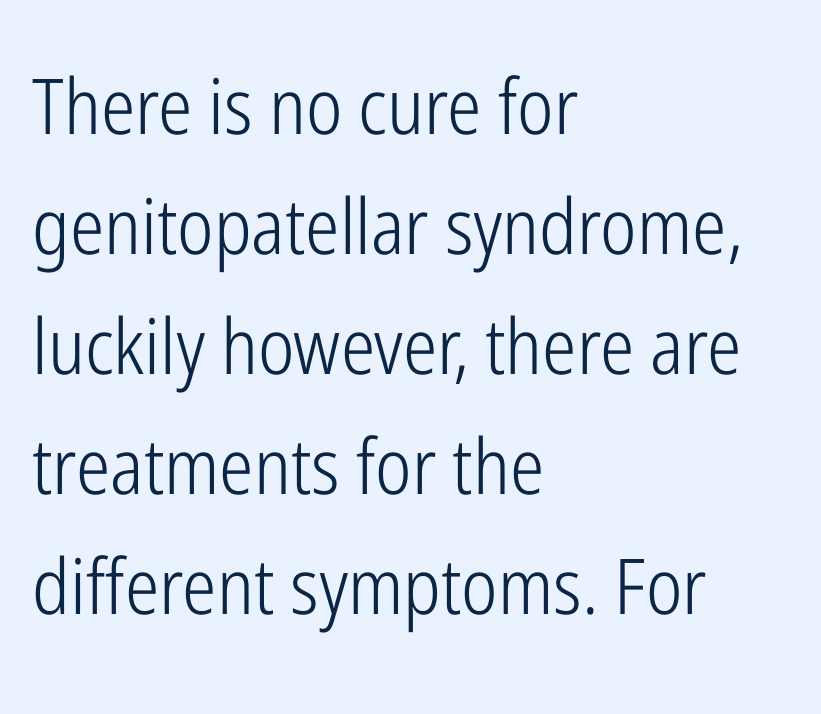
{"serif": "no", "italic": "no", "bold": "no", "weight": "light", "width": "condensed", "stroke_contrast": "low", "x_height": "medium", "monospaced": "no", "underline": "no", "align": "left", "line_spacing": "normal", "line_spacing_ratio": 1.56, "letter_spacing": "normal", "letter_spacing_em": 0.0, "glyph_px": 77}
